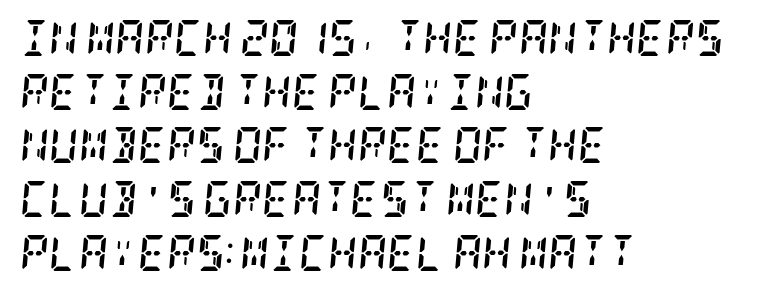
The image shows 36 px semibold, condensed serif type, italic (leaning right); set left-aligned, normal line spacing (1.49x), normal letter spacing, not underlined; low stroke contrast and a large x-height.
